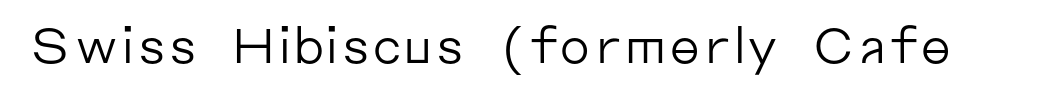
The image shows 49 px regular-weight sans-serif type, upright; set normal letter spacing, not underlined; low stroke contrast and a medium x-height.
